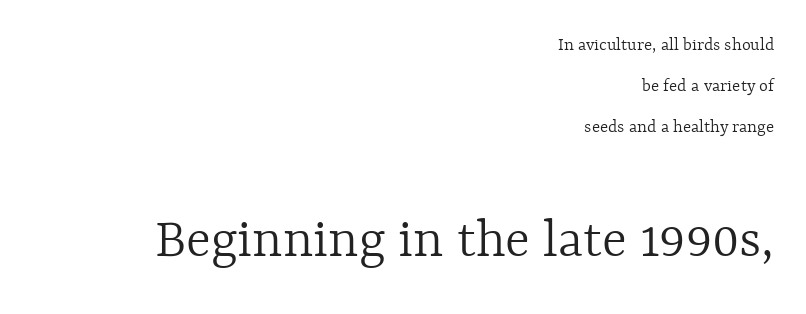
Q: Is the text bold? A: No.
Q: Is the text italic (slanted)? A: No, it is upright.
Q: Is the text underlined? A: No.
Q: How is the paragraph aligned? A: Right-aligned.
Q: Is the spacing between letters normal or unusually wide? A: Normal.
Q: Is the spacing between lines tight, normal or loose? A: Loose.
Q: Which block of text is set in a larger size, the first (top) or the second (bottom)? A: The second (bottom) one.
Q: Width (condensed, normal, or wide)? A: Normal.
Q: x-height? A: Medium.
Q: Monospaced? A: No.
